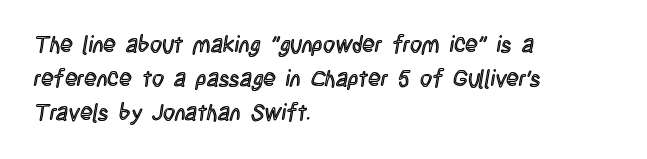
The image shows 23 px text type; set left-aligned, normal line spacing (1.48x), normal letter spacing, not underlined.
